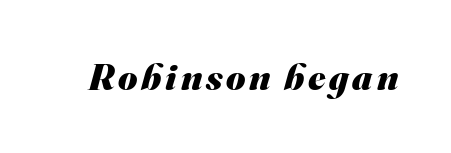
Q: Is the text bold? A: Yes.
Q: Is the typeface a serif or a sans-serif typeface? A: Sans-serif.
Q: Is the text underlined? A: No.
Q: Width (condensed, normal, or wide)? A: Normal.
Q: Stroke contrast? A: Medium.
Q: x-height? A: Small.
Q: Monospaced? A: No.
